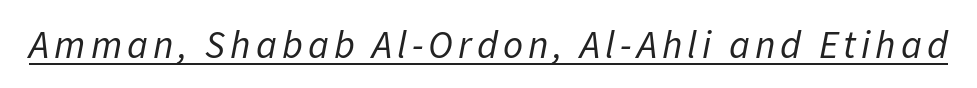
Like a heading marked for emphasis, these lines bear an underscore. Is this a heavy cut? Hardly; it is regular or lighter. The rendering applies a slant to the glyphs. The face used here is proportionally spaced, like ordinary book or web type.
